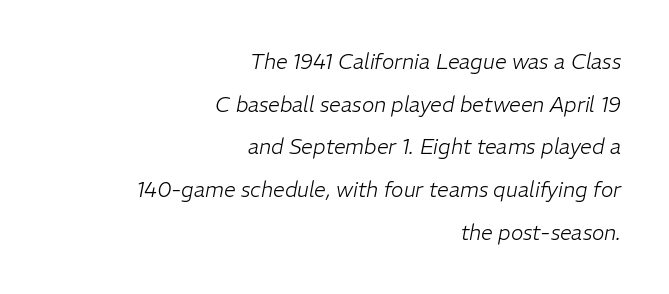
{"italic": "yes", "lean": "right", "slant_degrees": 11, "bold": "no", "underline": "no", "align": "right", "line_spacing": "loose", "line_spacing_ratio": 2.03, "letter_spacing": "normal", "letter_spacing_em": 0.0, "glyph_px": 21}
